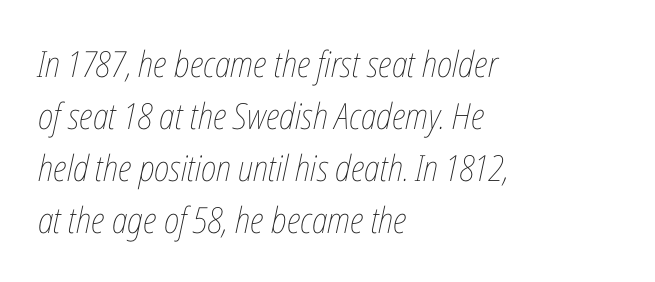
{"italic": "yes", "lean": "right", "slant_degrees": 12, "bold": "no", "weight": "thin", "width": "condensed", "stroke_contrast": "low", "x_height": "medium", "monospaced": "no", "underline": "no", "align": "left", "line_spacing": "normal", "line_spacing_ratio": 1.44, "letter_spacing": "normal", "letter_spacing_em": 0.0, "glyph_px": 36}
